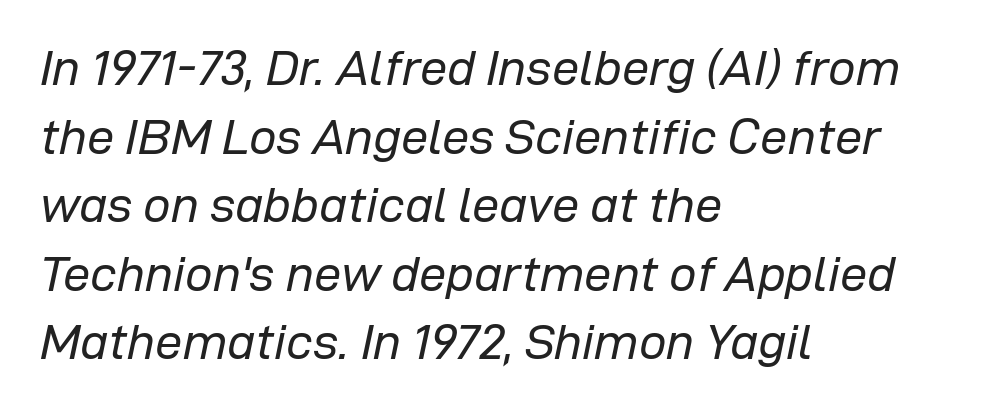
Q: Is the text bold? A: No.
Q: Is the text italic (slanted)? A: Yes, it leans right by about 12 degrees.
Q: Is the text underlined? A: No.
Q: How is the paragraph aligned? A: Left-aligned.
Q: Is the spacing between letters normal or unusually wide? A: Normal.
Q: Is the spacing between lines tight, normal or loose? A: Normal.
Q: Width (condensed, normal, or wide)? A: Normal.
Q: Stroke contrast? A: Low.
Q: x-height? A: Medium.
Q: Monospaced? A: No.
